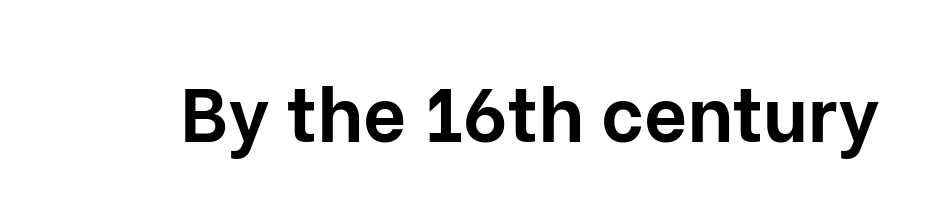
Ascenders rise straight up at ninety degrees. Has an underline been added? It has not. Is this a fixed-width face? No — the glyphs have proportional, varying widths. No extra tracking has been applied to these lines. Font category for this specimen: sans-serif.
